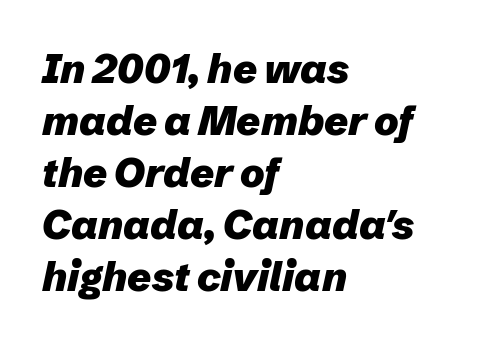
The rendering applies a slant to the glyphs. The passage shown stacks its lines at a standard gap. The letters advance in unequal steps, a hallmark of proportional type. All the whitespace from short lines collects on the right. Look at the tracking — it's just the regular setting, nothing added.
